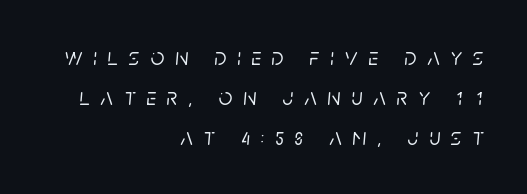
The image shows 24 px text type, italic (leaning right); set right-aligned, normal line spacing (1.67x), unusually wide letter spacing (+0.45 em), not underlined.
